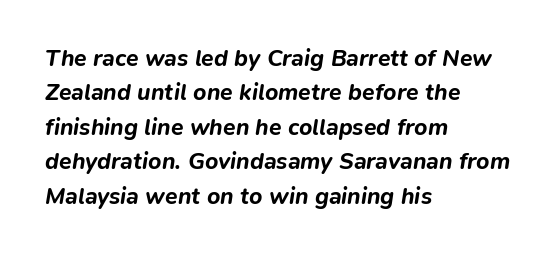
Q: Is the text bold? A: Yes.
Q: Is the text italic (slanted)? A: Yes, it leans right by about 9 degrees.
Q: Is the text underlined? A: No.
Q: How is the paragraph aligned? A: Left-aligned.
Q: Is the spacing between letters normal or unusually wide? A: Normal.
Q: Is the spacing between lines tight, normal or loose? A: Normal.
